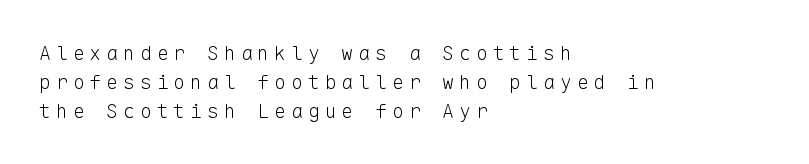
Q: Is the text bold? A: No.
Q: Is the text italic (slanted)? A: No, it is upright.
Q: Is the text underlined? A: No.
Q: How is the paragraph aligned? A: Left-aligned.
Q: Is the spacing between letters normal or unusually wide? A: Unusually wide.
Q: Is the spacing between lines tight, normal or loose? A: Normal.
